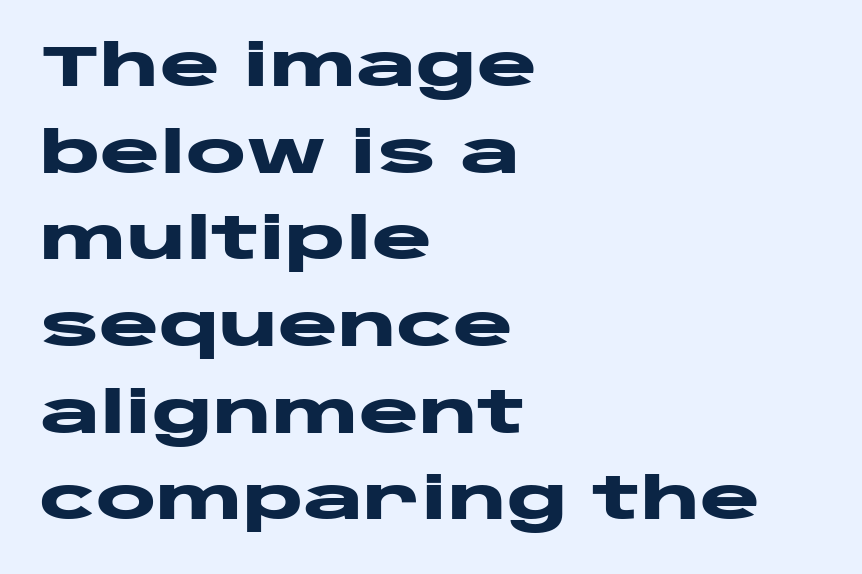
Q: Is the text bold? A: Yes.
Q: Is the text italic (slanted)? A: No, it is upright.
Q: Is the typeface a serif or a sans-serif typeface? A: Sans-serif.
Q: Is the text underlined? A: No.
Q: How is the paragraph aligned? A: Left-aligned.
Q: Is the spacing between letters normal or unusually wide? A: Normal.
Q: Is the spacing between lines tight, normal or loose? A: Normal.
Q: Width (condensed, normal, or wide)? A: Wide.
Q: Stroke contrast? A: Low.
Q: x-height? A: Large.
Q: Monospaced? A: No.
